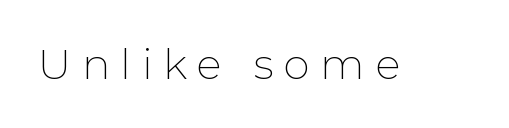
The face looks like a standard text weight, possibly lighter. The letters carry no serifs — their stems end cleanly without finishing strokes. Proportional: the letters do not fall into vertical columns. Characters remain perfectly vertical along every line. Nobody drew a line under any word here.
